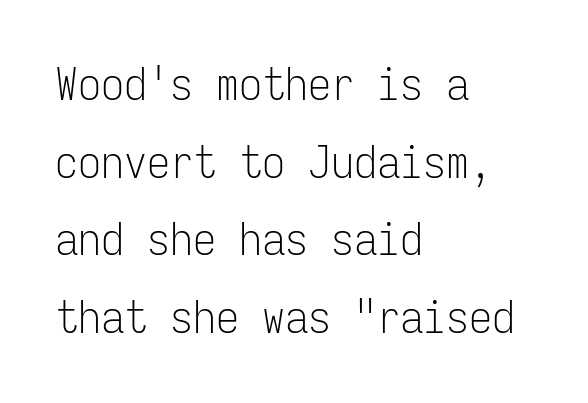
Do the characters align in a grid? Yes, the font is monospaced. No extra tracking has been applied to these lines. Ordinary non-slanted type is in use. The vertical gap from one line to the next is medium. Teacher's note: observe the even left margin — that is flush-left alignment.
